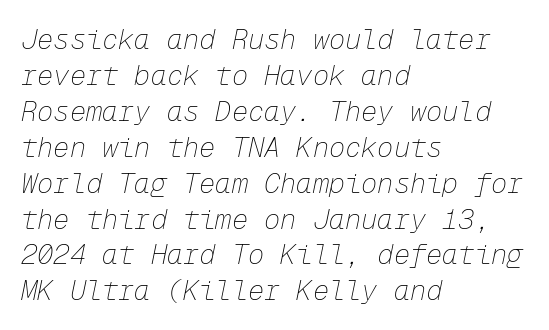
The face used here is rendered with its standard letterfit. Think standard paragraph weight, or any step lighter than that. The lines sit at an ordinary, default distance from one another. This sample is left-justified, so line endings fall wherever the words run out. The specimen omits any rule beneath the text block's lines. The letters are slanted; this is an italic face.
